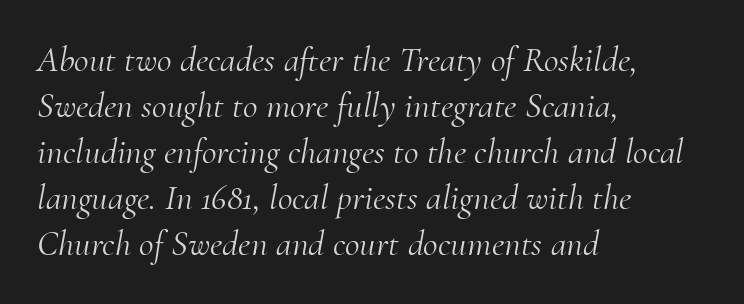
{"serif": "yes", "italic": "yes", "lean": "right", "slant_degrees": 10, "bold": "no", "weight": "light", "width": "normal", "stroke_contrast": "medium", "x_height": "small", "monospaced": "no", "underline": "no", "align": "left", "line_spacing": "normal", "line_spacing_ratio": 1.28, "letter_spacing": "normal", "letter_spacing_em": 0.0, "glyph_px": 36}
